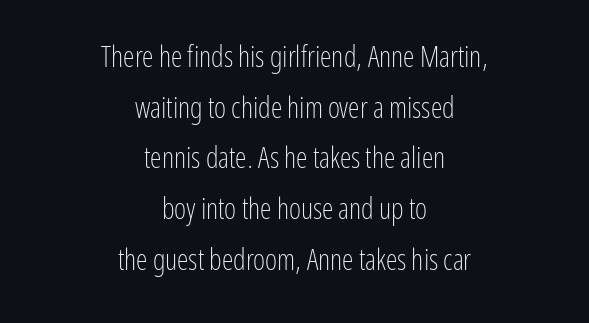
The passage shown is not bold in any degree. The font family rendered here belongs to the sans-serif group. How are the letters spaced? Ordinarily, with no added tracking. The space directly below the letters is spotless. Both edges are ragged and mirror each other, which tells us the setting is centered.
